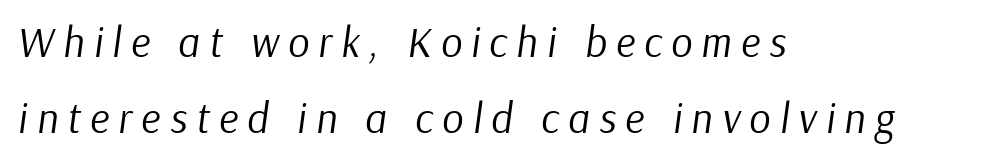
Q: Is the text bold? A: No.
Q: Is the text italic (slanted)? A: Yes, it leans right by about 9 degrees.
Q: Is the text underlined? A: No.
Q: How is the paragraph aligned? A: Left-aligned.
Q: Is the spacing between letters normal or unusually wide? A: Unusually wide.
Q: Width (condensed, normal, or wide)? A: Normal.
Q: Stroke contrast? A: Low.
Q: x-height? A: Medium.
Q: Monospaced? A: No.
